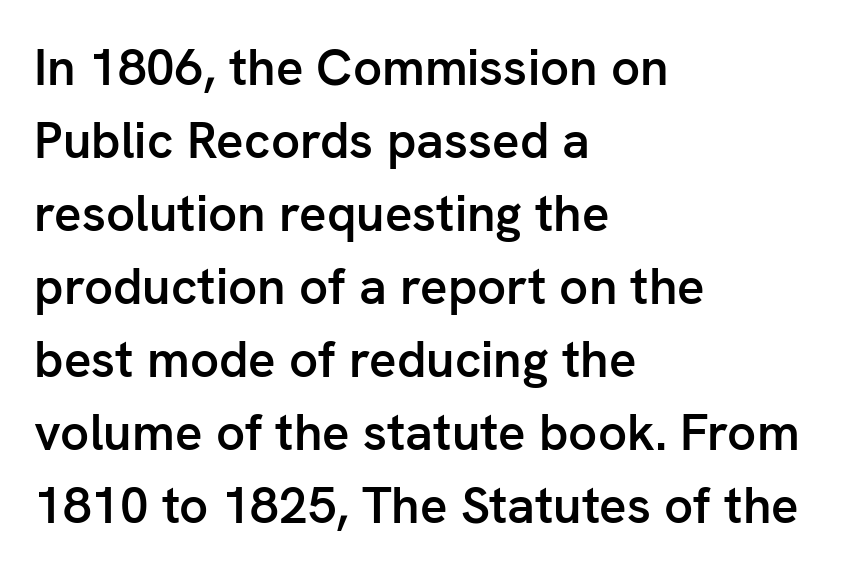
This sample has the flowing, uneven cadence of proportional lettering. Descenders are the only things crossing below the line. The passage is arranged the way most books set body copy — flush left. Between one letter and the next there's only the usual sliver of space.
